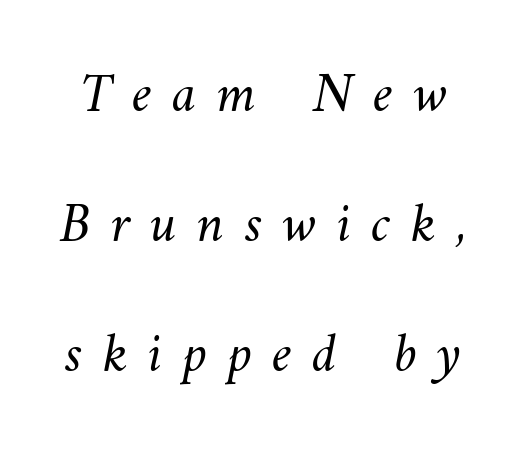
{"bold": "no", "weight": "light", "width": "normal", "stroke_contrast": "medium", "x_height": "small", "monospaced": "no", "underline": "no", "line_spacing": "loose", "line_spacing_ratio": 2.32, "letter_spacing": "wide", "letter_spacing_em": 0.36, "glyph_px": 56}
